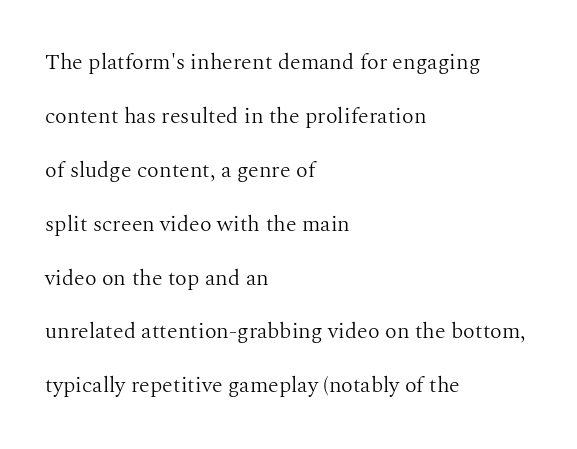
Q: Is the text bold? A: No.
Q: Is the text italic (slanted)? A: No, it is upright.
Q: Is the text underlined? A: No.
Q: How is the paragraph aligned? A: Left-aligned.
Q: Is the spacing between letters normal or unusually wide? A: Normal.
Q: Is the spacing between lines tight, normal or loose? A: Loose.
